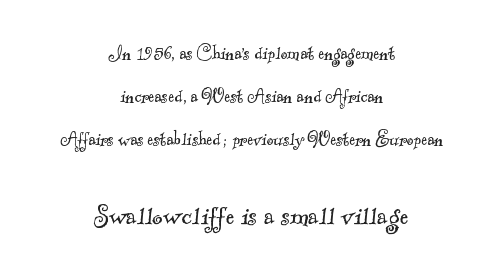
This reads as an unemphasized weight, regular at the heaviest. The letters carry serifs — small finishing strokes at the ends of their stems. The type is set solid horizontally, with unmodified tracking. A student would notice the bottom passage is typeset larger than what precedes it.
